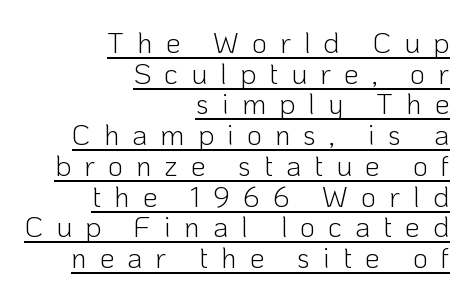
The passage shown is underscored from start to finish. The letters stand upright; this is a roman face. Rows of type sit shoulder to shoulder in the vertical direction. No feet cap the strokes, marking this as sans-serif type. Honestly, the letter spacing is so wide it's the main thing you notice.
